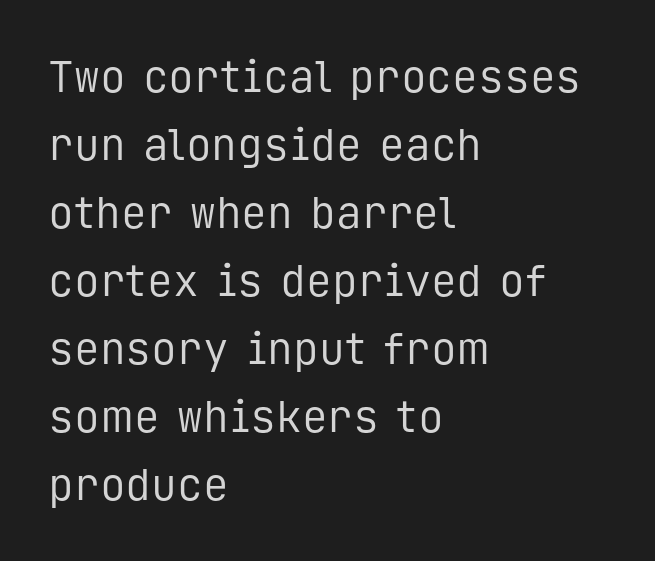
{"serif": "no", "italic": "no", "bold": "no", "weight": "regular", "width": "normal", "stroke_contrast": "low", "x_height": "medium", "monospaced": "yes", "underline": "no", "align": "left", "line_spacing": "normal", "line_spacing_ratio": 1.58, "letter_spacing": "normal", "letter_spacing_em": 0.0, "glyph_px": 43}
